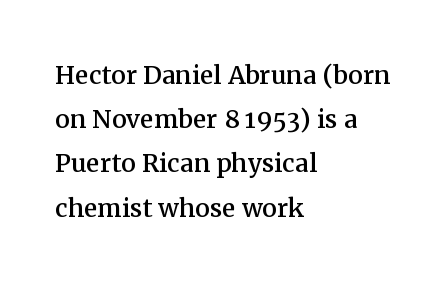
{"serif": "yes", "italic": "no", "width": "normal", "stroke_contrast": "medium", "x_height": "medium", "monospaced": "no", "underline": "no", "align": "left", "line_spacing": "normal", "line_spacing_ratio": 1.34, "letter_spacing": "normal", "letter_spacing_em": 0.0, "glyph_px": 33}
